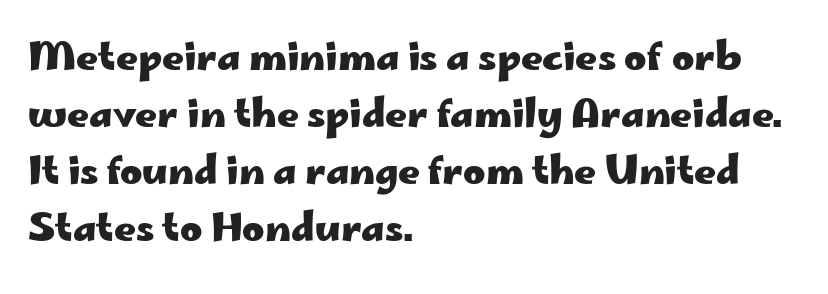
Q: Is the text bold? A: Yes.
Q: Is the text italic (slanted)? A: No, it is upright.
Q: Is the typeface a serif or a sans-serif typeface? A: Sans-serif.
Q: Is the text underlined? A: No.
Q: How is the paragraph aligned? A: Left-aligned.
Q: Is the spacing between letters normal or unusually wide? A: Normal.
Q: Is the spacing between lines tight, normal or loose? A: Normal.
Q: Width (condensed, normal, or wide)? A: Wide.
Q: Stroke contrast? A: Low.
Q: x-height? A: Small.
Q: Monospaced? A: No.
